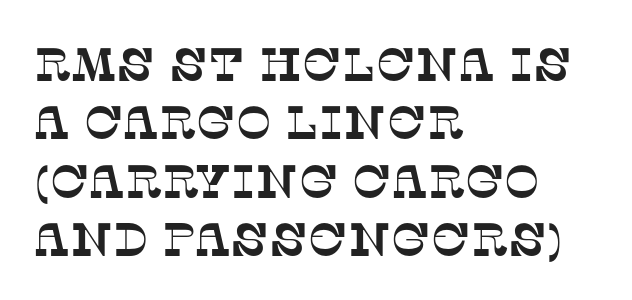
{"serif": "yes", "width": "normal", "stroke_contrast": "low", "x_height": "large", "monospaced": "no", "underline": "no", "align": "left", "line_spacing_ratio": 1.24, "letter_spacing": "normal", "letter_spacing_em": 0.0, "glyph_px": 47}
